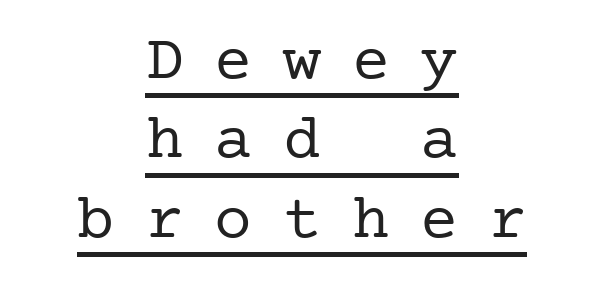
{"serif": "yes", "italic": "no", "bold": "no", "weight": "regular", "width": "normal", "stroke_contrast": "low", "x_height": "medium", "underline": "yes", "align": "center", "line_spacing": "normal", "line_spacing_ratio": 1.26, "letter_spacing": "wide", "letter_spacing_em": 0.49, "glyph_px": 63}
